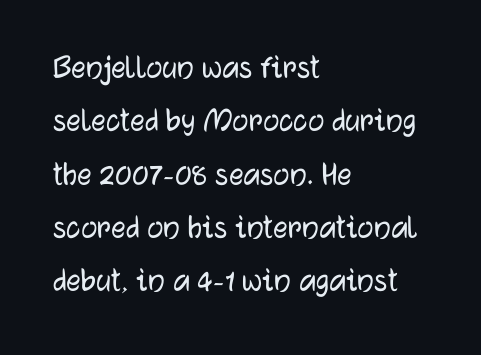
{"serif": "no", "italic": "no", "width": "normal", "stroke_contrast": "low", "x_height": "medium", "monospaced": "no", "underline": "no", "align": "left", "line_spacing": "normal", "line_spacing_ratio": 1.48, "letter_spacing": "normal", "letter_spacing_em": 0.0, "glyph_px": 36}
